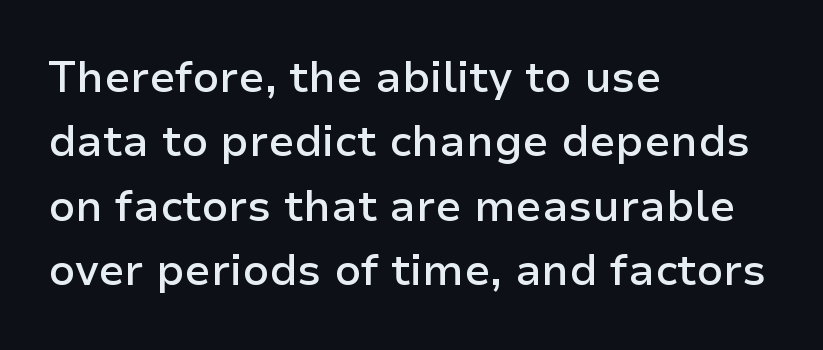
The zone under the glyphs is completely vacant. This block has exactly the height ordinary leading produces. Left-aligned paragraph, ragged on the right. The lettering stays uniformly vertical, giving the passage a roman look. Serifs: no, the terminals of the letterforms are clean.
